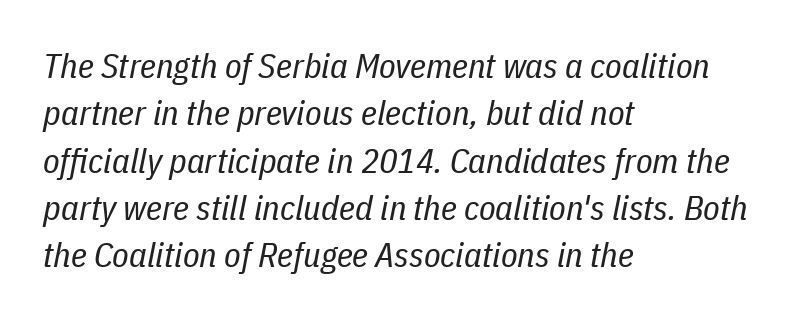
Line spacing here is normal. Weight: not bold — regular or lighter. Proportional: the letters do not fall into vertical columns. Bare-footed words on every line. Is the type slanted? Yes — the strokes lean at a clear angle.
